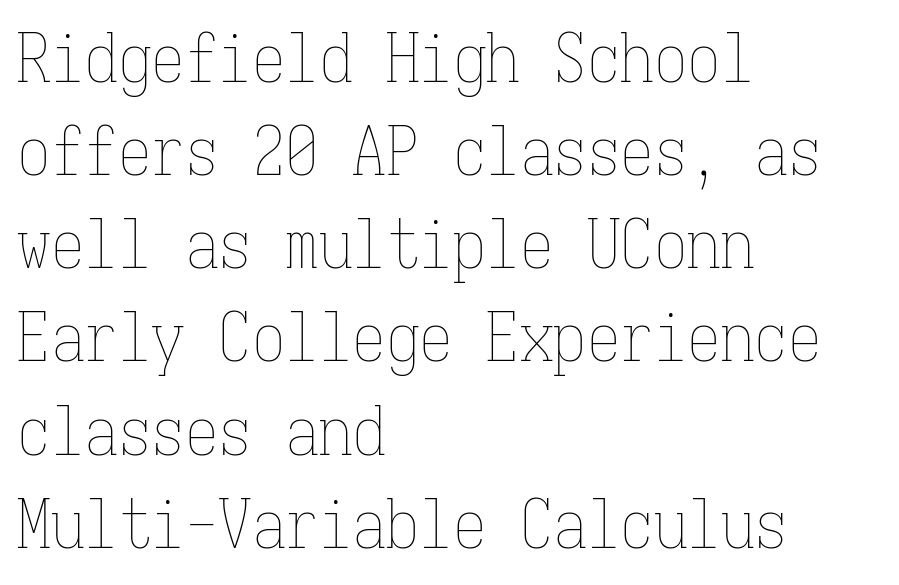
Q: Is the text bold? A: No.
Q: Is the text italic (slanted)? A: No, it is upright.
Q: Is the text underlined? A: No.
Q: How is the paragraph aligned? A: Left-aligned.
Q: Is the spacing between letters normal or unusually wide? A: Normal.
Q: Is the spacing between lines tight, normal or loose? A: Normal.
Q: Width (condensed, normal, or wide)? A: Condensed.
Q: Stroke contrast? A: Low.
Q: x-height? A: Medium.
Q: Monospaced? A: Yes.
